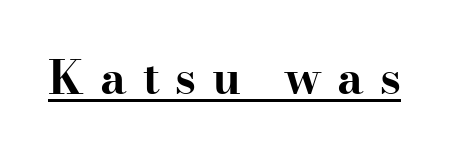
The tracking jumps out immediately: characters are airy and widely separated. The specimen reads as upright at a glance. The characters display serif detailing at their extremities. Does the weight exceed regular? Yes, all the way to bold.
